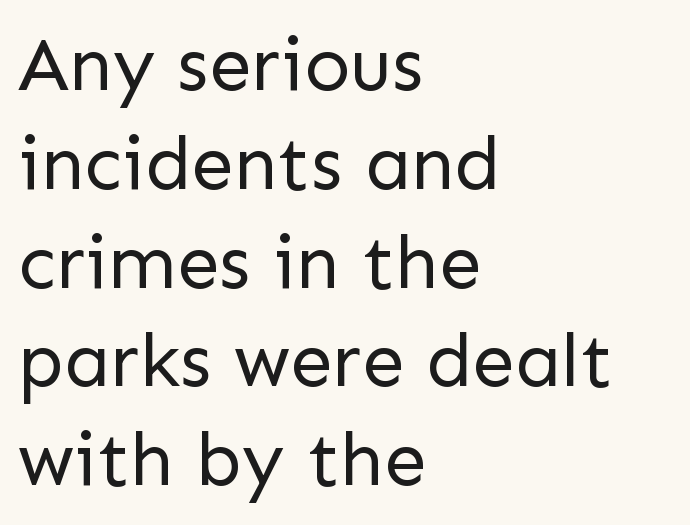
Q: Is the text bold? A: No.
Q: Is the text italic (slanted)? A: No, it is upright.
Q: Is the typeface a serif or a sans-serif typeface? A: Sans-serif.
Q: Is the text underlined? A: No.
Q: How is the paragraph aligned? A: Left-aligned.
Q: Is the spacing between letters normal or unusually wide? A: Normal.
Q: Is the spacing between lines tight, normal or loose? A: Normal.
Q: Width (condensed, normal, or wide)? A: Normal.
Q: Stroke contrast? A: Low.
Q: x-height? A: Medium.
Q: Monospaced? A: No.
